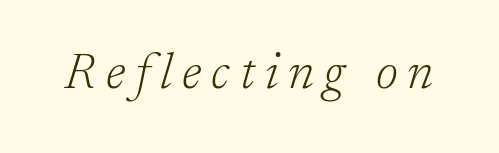
Look at the bottom of the vertical strokes: they flare into serifs here. Stroke thickness stays within the range of a standard reading face or lighter. This rendering widens character spacing well past its baseline value. The glyphs look as if they've been sheared to an angle. Descender tails drop into unmarked territory.
